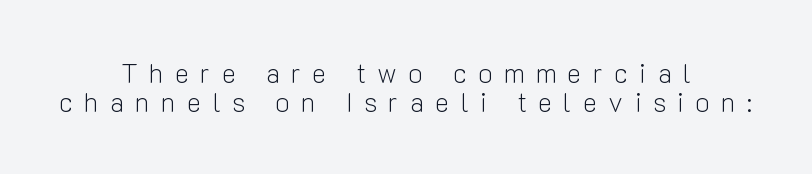
Stroke mass is kept to a normal reading level or below. Quick note: underline off. These lines stack symmetrically, like a column narrowing and widening about its center. You could only call the tracking loose — the letters float apart. Regarding leading, the lines here are crowded together. Every stem runs plumb, perpendicular to the baseline.
